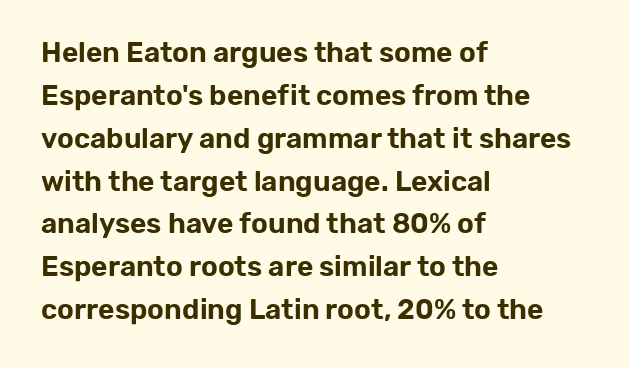
Varying glyph widths throughout — classic text-font behaviour. Only glyphs here, with clear space below each row. The designer went with a sans here, leaving each stem footless. You could call the tracking neutral — neither tight nor loose.
